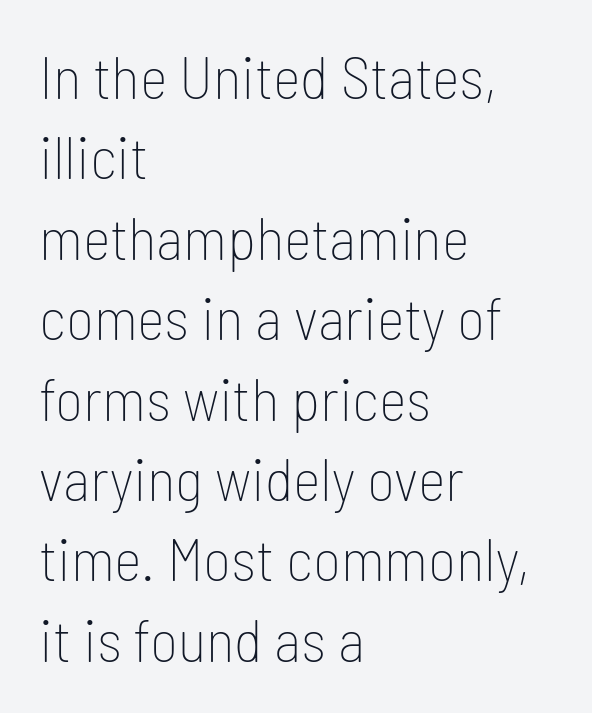
The image shows 60 px thin, condensed sans-serif type, upright; set left-aligned, normal line spacing (1.34x), normal letter spacing, not underlined; low stroke contrast and a medium x-height.
